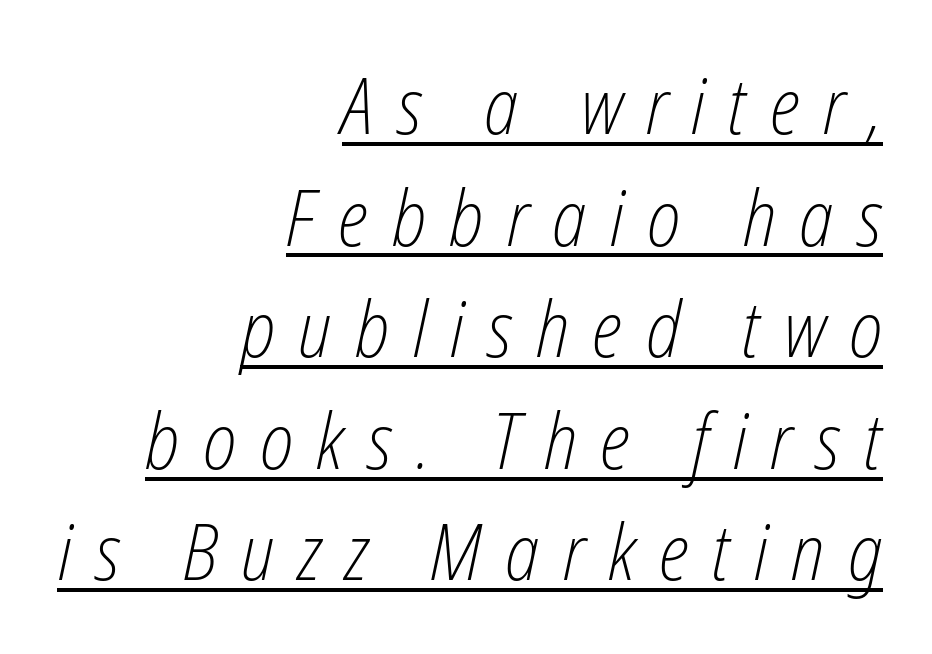
{"italic": "yes", "lean": "right", "slant_degrees": 12, "bold": "no", "weight": "light", "width": "condensed", "stroke_contrast": "low", "x_height": "medium", "monospaced": "no", "underline": "yes", "align": "right", "line_spacing": "normal", "line_spacing_ratio": 1.43, "letter_spacing": "wide", "letter_spacing_em": 0.3, "glyph_px": 78}
